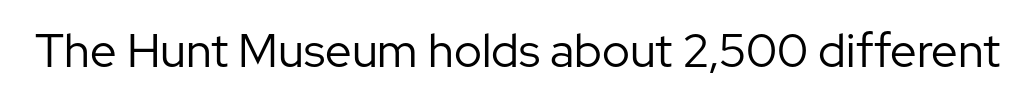
Q: Is the text bold? A: No.
Q: Is the text italic (slanted)? A: No, it is upright.
Q: Is the typeface a serif or a sans-serif typeface? A: Sans-serif.
Q: Is the text underlined? A: No.
Q: Is the spacing between letters normal or unusually wide? A: Normal.
Q: Width (condensed, normal, or wide)? A: Normal.
Q: Stroke contrast? A: Low.
Q: x-height? A: Medium.
Q: Monospaced? A: No.
